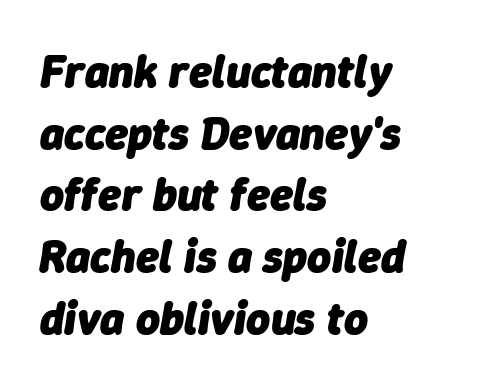
{"italic": "yes", "lean": "right", "slant_degrees": 9, "bold": "yes", "weight": "heavy", "width": "normal", "stroke_contrast": "low", "x_height": "medium", "monospaced": "no", "underline": "no", "align": "left", "line_spacing": "normal", "line_spacing_ratio": 1.34, "letter_spacing": "normal", "letter_spacing_em": 0.0, "glyph_px": 46}
